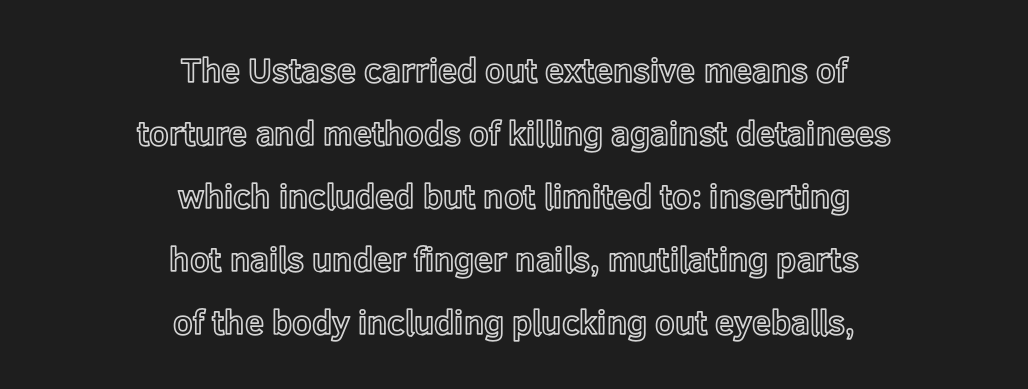
The words here are not underlined. Nothing unusual about the tracking: characters are spaced as the font intends. These lines are centered, leaving both edges ragged. This sample has the flowing, uneven cadence of proportional lettering. Style check: upright.
